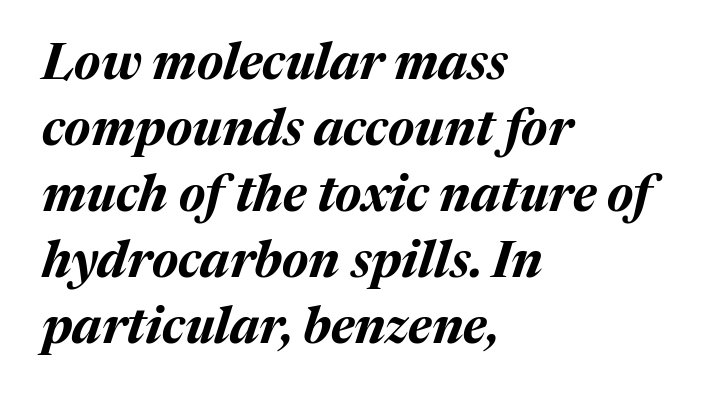
The image shows 50 px bold type, italic (leaning right); set left-aligned, normal line spacing (1.32x), normal letter spacing, not underlined; medium stroke contrast and a medium x-height.
